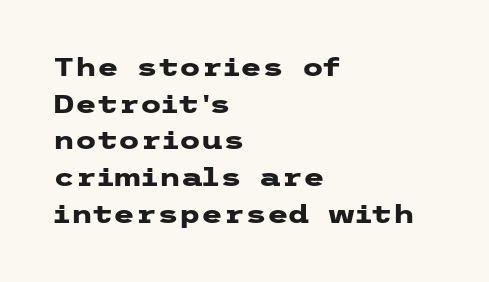
{"italic": "no", "bold": "yes", "underline": "no", "align": "left", "line_spacing": "normal", "line_spacing_ratio": 1.47, "letter_spacing": "normal", "letter_spacing_em": 0.0, "glyph_px": 25}
